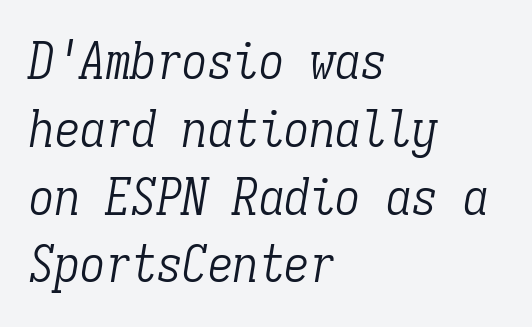
{"serif": "yes", "italic": "yes", "lean": "right", "slant_degrees": 9, "bold": "no", "weight": "light", "width": "condensed", "stroke_contrast": "low", "x_height": "medium", "monospaced": "yes", "underline": "no", "align": "left", "line_spacing": "normal", "line_spacing_ratio": 1.33, "letter_spacing": "normal", "letter_spacing_em": 0.0, "glyph_px": 51}
